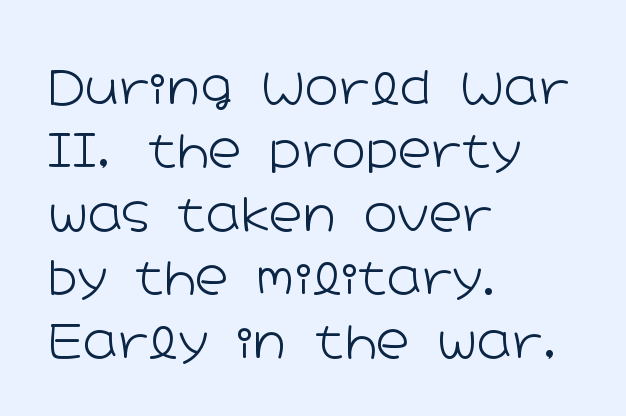
{"serif": "no", "italic": "no", "bold": "no", "weight": "light", "width": "wide", "stroke_contrast": "low", "x_height": "medium", "monospaced": "no", "underline": "no", "align": "left", "line_spacing": "normal", "line_spacing_ratio": 1.38, "letter_spacing": "normal", "letter_spacing_em": 0.0, "glyph_px": 46}
